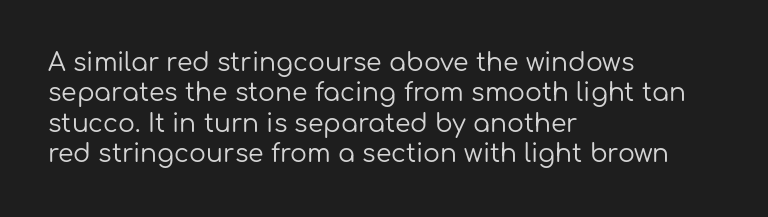
The image shows 25 px text type, upright; set left-aligned, line spacing 1.22x, normal letter spacing, not underlined.
